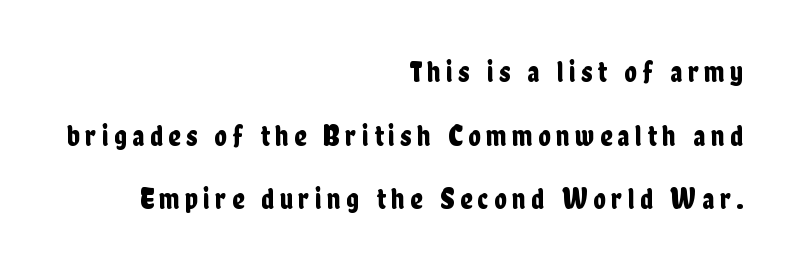
The image shows 29 px condensed sans-serif type, upright; set right-aligned, loose line spacing (2.19x), not underlined; low stroke contrast and a medium x-height.
